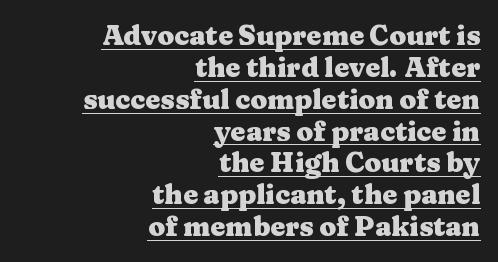
Q: Is the text bold? A: Yes.
Q: Is the text italic (slanted)? A: No, it is upright.
Q: Is the text underlined? A: Yes.
Q: How is the paragraph aligned? A: Right-aligned.
Q: Is the spacing between letters normal or unusually wide? A: Normal.
